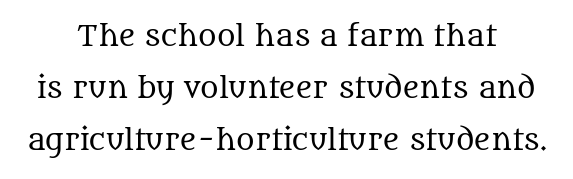
{"serif": "yes", "italic": "no", "bold": "no", "weight": "regular", "width": "normal", "stroke_contrast": "medium", "x_height": "large", "monospaced": "no", "underline": "no", "align": "center", "line_spacing_ratio": 1.86, "letter_spacing": "normal", "letter_spacing_em": 0.0, "glyph_px": 28}
